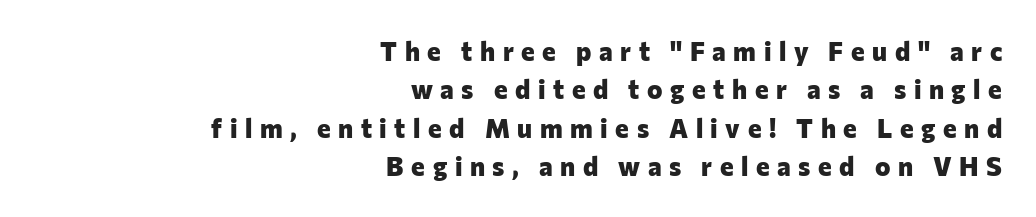
The image shows 26 px bold type, upright; set right-aligned, normal line spacing (1.48x), unusually wide letter spacing (+0.29 em), not underlined.
